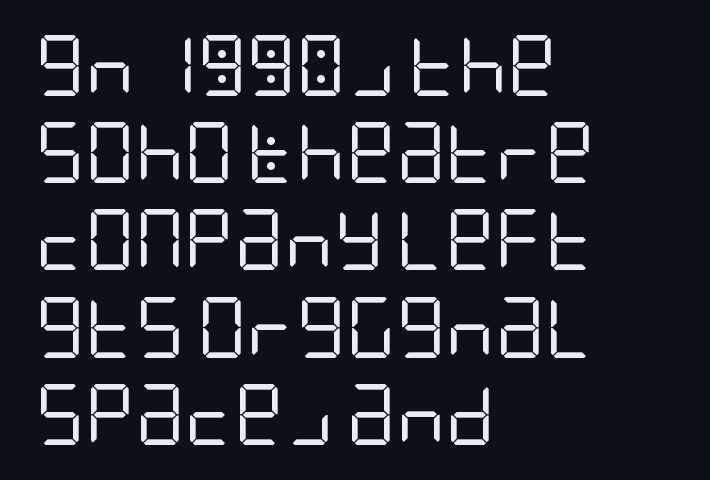
Casual observation: everything's shoved over to the left. Unlike italic type, these characters show no tilt at all. Are there feet on the stems? There aren't — it's a sans. Check the space under the baseline: it is left empty.
